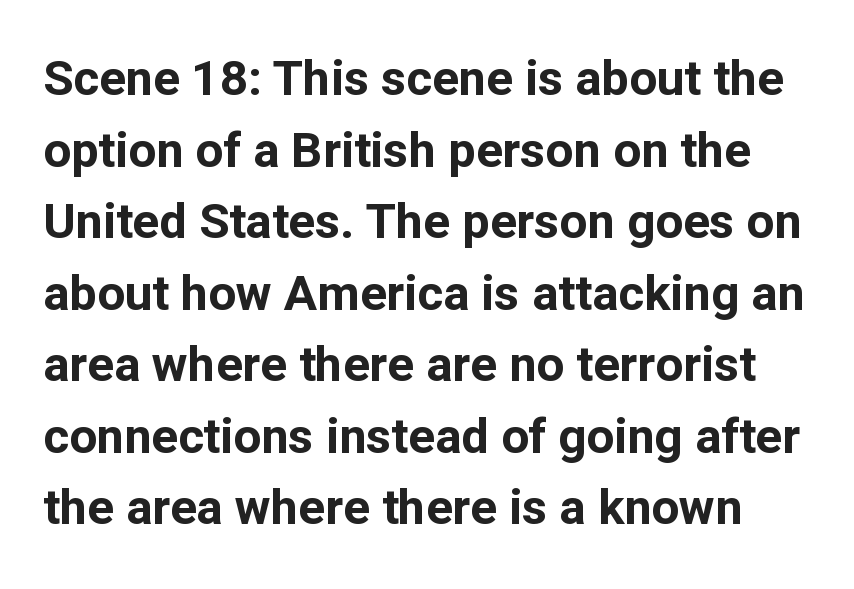
{"serif": "no", "italic": "no", "bold": "yes", "weight": "bold", "width": "normal", "stroke_contrast": "low", "x_height": "medium", "monospaced": "no", "underline": "no", "line_spacing": "normal", "line_spacing_ratio": 1.46, "letter_spacing": "normal", "letter_spacing_em": 0.0, "glyph_px": 49}
